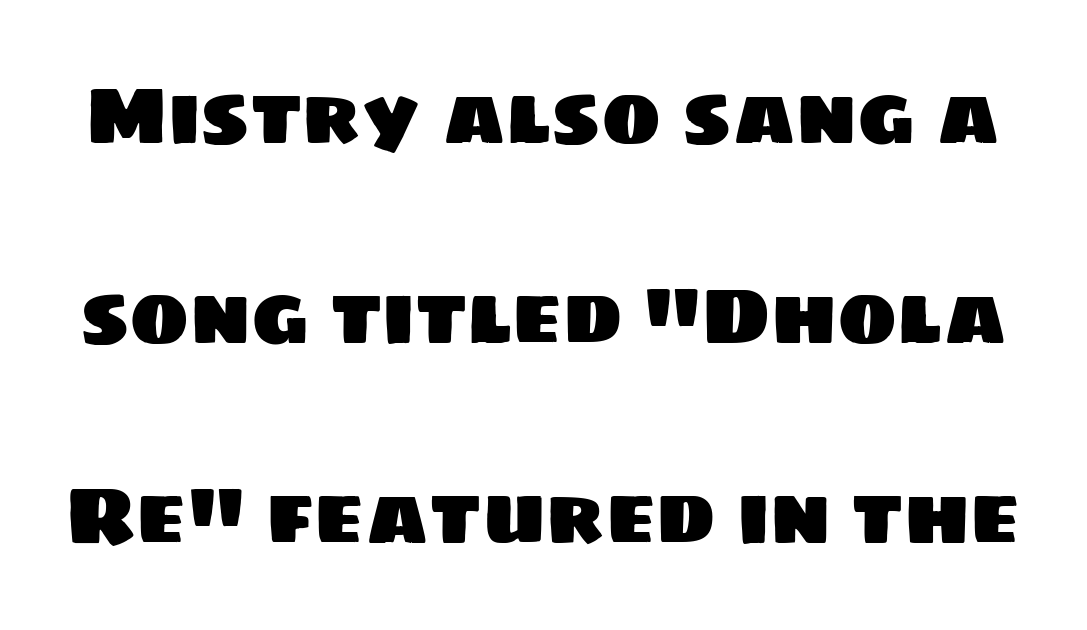
Q: Is the typeface a serif or a sans-serif typeface? A: Sans-serif.
Q: Is the text underlined? A: No.
Q: Is the spacing between letters normal or unusually wide? A: Normal.
Q: Is the spacing between lines tight, normal or loose? A: Loose.
Q: Width (condensed, normal, or wide)? A: Normal.
Q: Stroke contrast? A: Low.
Q: x-height? A: Large.
Q: Monospaced? A: No.
